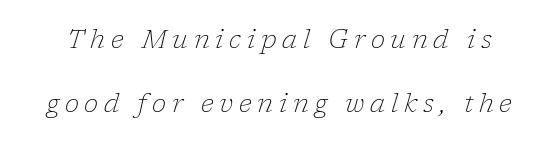
Honestly, there is no underline to notice here at all. This rendering widens character spacing well past its baseline value. Vertically, the passage feels expansive, rows floating well apart. The font sits on the lighter half of the weight spectrum, regular included.
